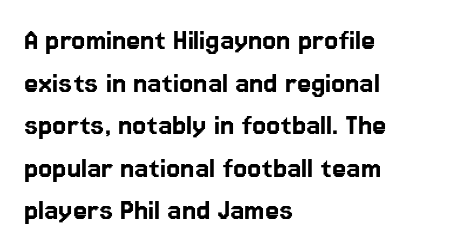
Every character sits straight up, as roman type does. Think of a printed novel: that variable character pitch is what you see here. Decoration check: the copy has no underline. Is there much room between lines? A standard amount, neither cramped nor airy. The characters display no serif detailing; their extremities are plain. Observe the ordinary spacing: letters are neighbours, not strangers.
